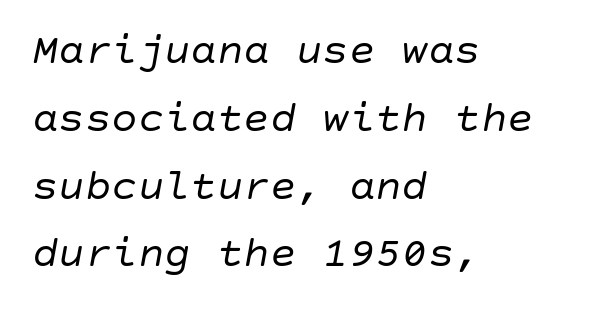
Q: Is the text bold? A: No.
Q: Is the text italic (slanted)? A: Yes, it leans right by about 10 degrees.
Q: Is the text underlined? A: No.
Q: How is the paragraph aligned? A: Left-aligned.
Q: Is the spacing between letters normal or unusually wide? A: Normal.
Q: Is the spacing between lines tight, normal or loose? A: Normal.
Q: Width (condensed, normal, or wide)? A: Normal.
Q: Stroke contrast? A: Low.
Q: x-height? A: Large.
